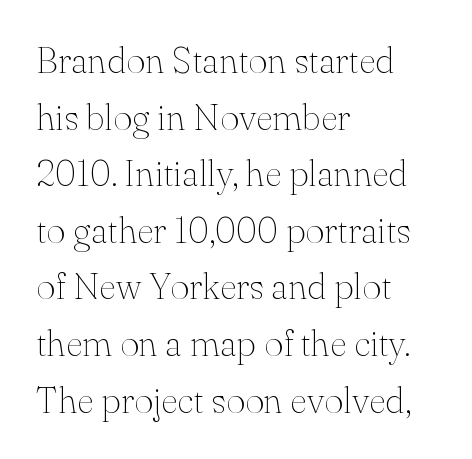
Q: Is the text bold? A: No.
Q: Is the text italic (slanted)? A: No, it is upright.
Q: Is the typeface a serif or a sans-serif typeface? A: Serif.
Q: Is the text underlined? A: No.
Q: How is the paragraph aligned? A: Left-aligned.
Q: Is the spacing between letters normal or unusually wide? A: Normal.
Q: Is the spacing between lines tight, normal or loose? A: Normal.
Q: Width (condensed, normal, or wide)? A: Normal.
Q: Stroke contrast? A: Medium.
Q: x-height? A: Small.
Q: Monospaced? A: No.
